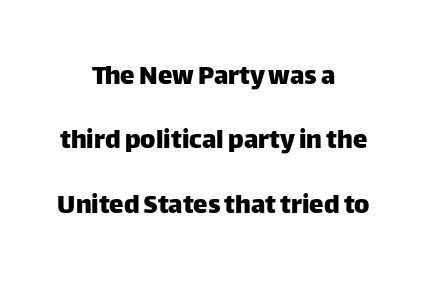
The image shows 29 px sans-serif type, upright; set centered, loose line spacing (2.22x), normal letter spacing, not underlined; low stroke contrast and a large x-height.
